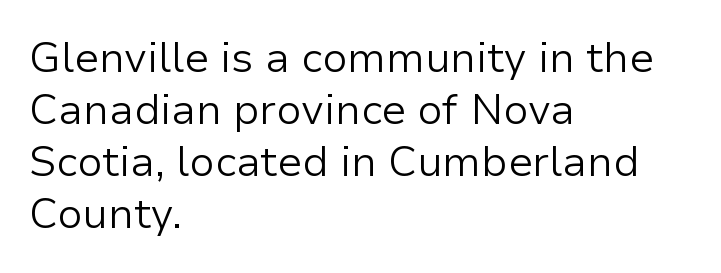
The string is rendered with underlining switched off. The letters advance in unequal steps, a hallmark of proportional type. The font family rendered here belongs to the sans-serif group. Standard letterfit; no display-style spreading of the glyphs. The letterforms sit at book weight or below.
